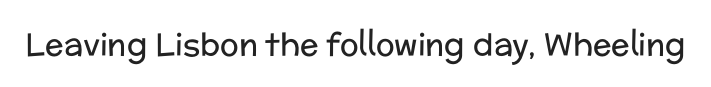
{"serif": "no", "italic": "no", "bold": "no", "weight": "regular", "width": "normal", "stroke_contrast": "low", "x_height": "medium", "monospaced": "no", "underline": "no", "letter_spacing": "normal", "letter_spacing_em": 0.0, "glyph_px": 31}
